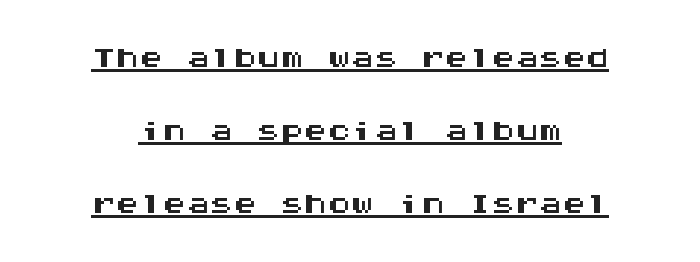
{"serif": "no", "italic": "no", "width": "wide", "stroke_contrast": "medium", "x_height": "large", "monospaced": "yes", "underline": "yes", "line_spacing": "normal", "line_spacing_ratio": 1.55, "letter_spacing": "normal", "letter_spacing_em": 0.0, "glyph_px": 47}
